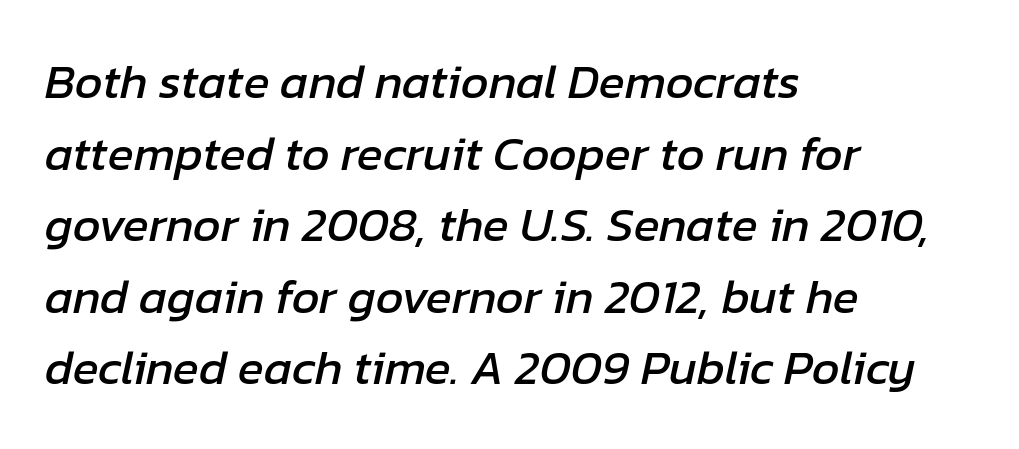
The area under the type is left untouched. Each new line begins a customary step beneath the previous one. The paragraph shown leans on its left margin. Inter-character spacing is left at the font's built-in metrics.
